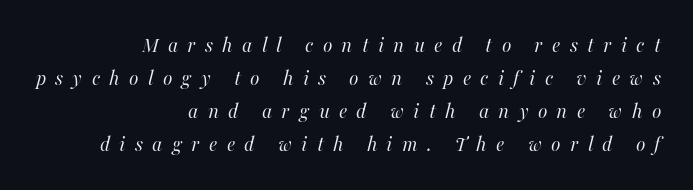
The whole block is typeset with a tilt. The passage shown is not underscored anywhere. Honestly, the letter spacing is so wide it's the main thing you notice. Stem width sits at or under what a default text font uses. The passage shown stacks its lines at a standard gap.
